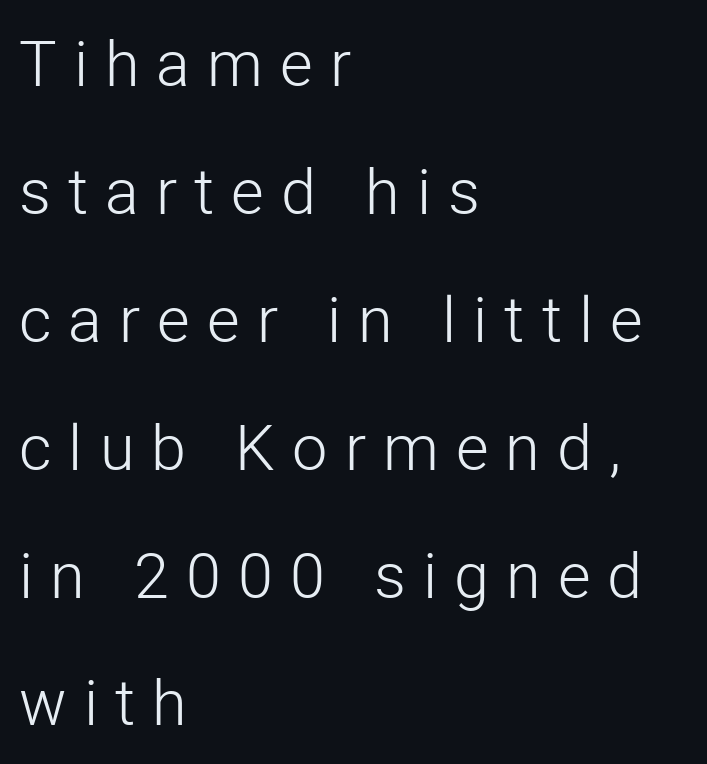
The image shows 63 px light sans-serif type, upright; set left-aligned, loose line spacing (2.03x), unusually wide letter spacing (+0.27 em), not underlined; low stroke contrast and a medium x-height.
